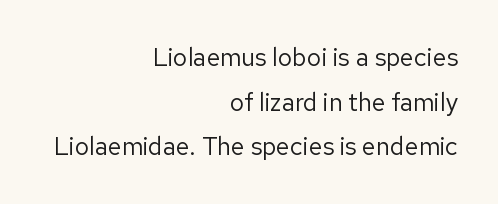
The image shows 25 px text type, upright; set right-aligned, line spacing 1.79x, normal letter spacing, not underlined.
